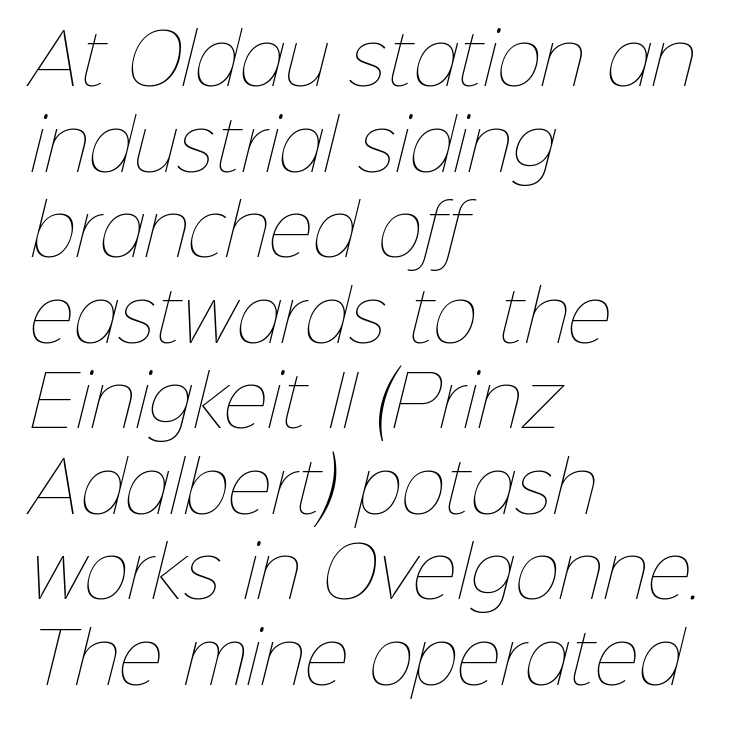
{"bold": "no", "weight": "thin", "width": "normal", "stroke_contrast": "low", "x_height": "medium", "monospaced": "no", "underline": "no", "align": "left", "line_spacing_ratio": 1.24, "letter_spacing": "normal", "letter_spacing_em": 0.0, "glyph_px": 69}
